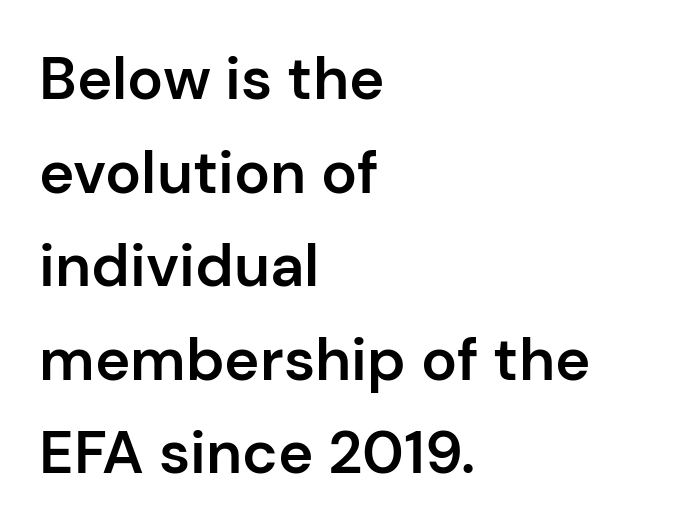
The image shows 60 px semibold sans-serif type, upright; set left-aligned, normal line spacing (1.56x), normal letter spacing, not underlined; low stroke contrast and a medium x-height.
